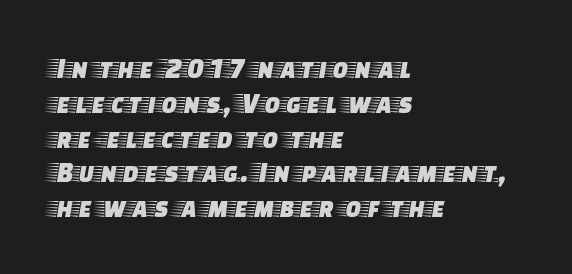
{"serif": "yes", "width": "wide", "stroke_contrast": "low", "x_height": "large", "monospaced": "no", "underline": "no", "align": "left", "line_spacing_ratio": 1.2, "letter_spacing": "normal", "letter_spacing_em": 0.0, "glyph_px": 29}
